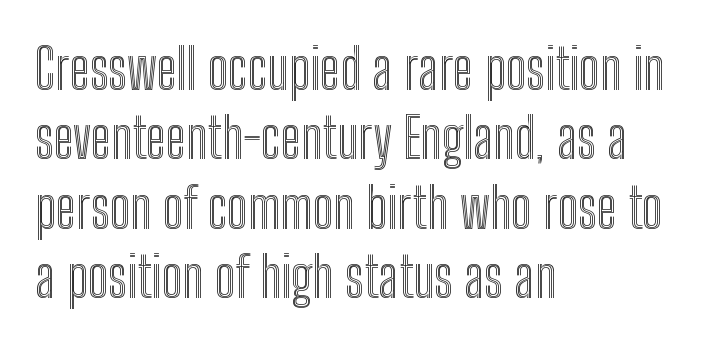
The image shows 55 px condensed type, upright; set left-aligned, normal line spacing (1.26x), normal letter spacing, not underlined; a medium x-height.
